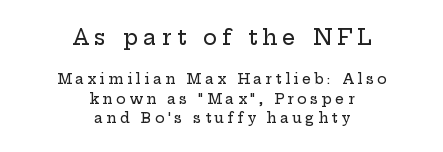
The image shows 21 px text type, upright; set centered, normal line spacing (1.4x), unusually wide letter spacing (+0.25 em), not underlined; the first (top) block is 1.5x larger.
